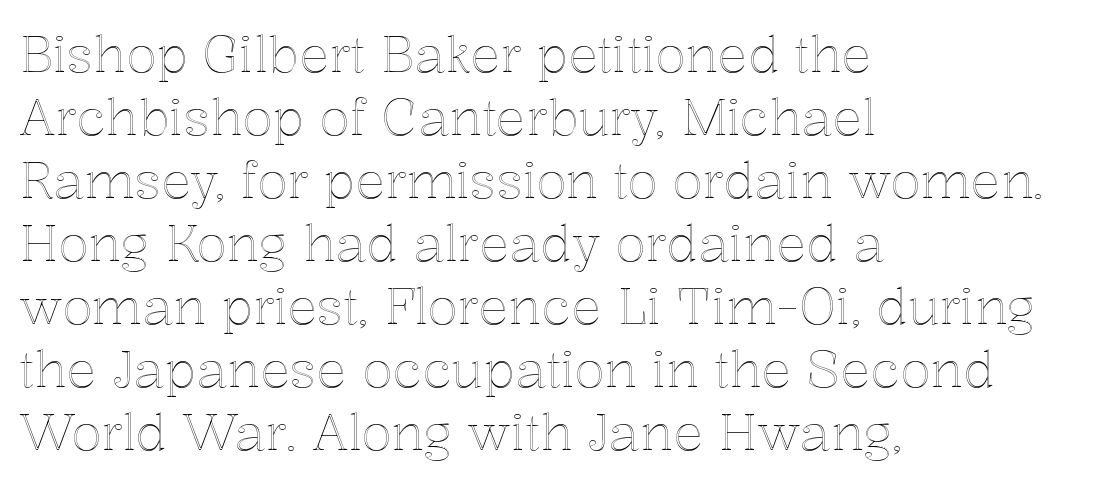
The image shows 50 px text type, upright; set left-aligned, normal line spacing (1.26x), normal letter spacing, not underlined; a medium x-height.
